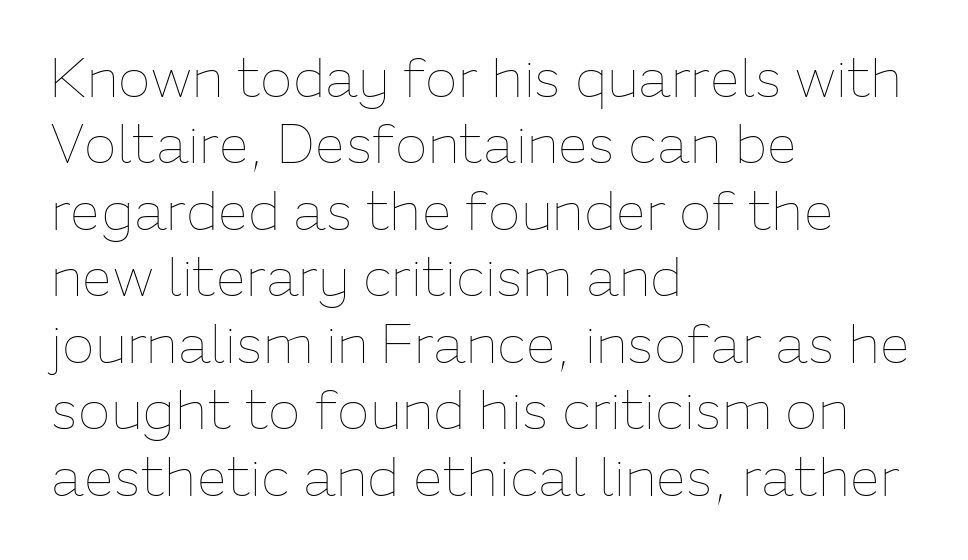
{"italic": "no", "bold": "no", "weight": "thin", "width": "normal", "stroke_contrast": "low", "x_height": "medium", "monospaced": "no", "underline": "no", "align": "left", "line_spacing_ratio": 1.23, "letter_spacing": "normal", "letter_spacing_em": 0.0, "glyph_px": 54}
